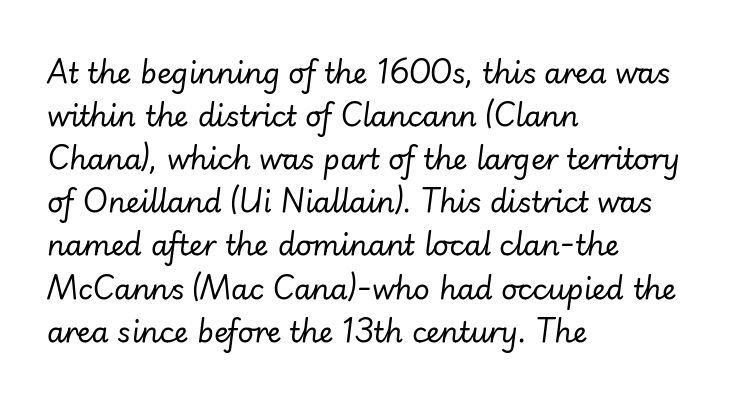
The image shows 28 px regular-weight type, italic (leaning right); set left-aligned, normal line spacing (1.54x), normal letter spacing, not underlined; low stroke contrast and a small x-height.
